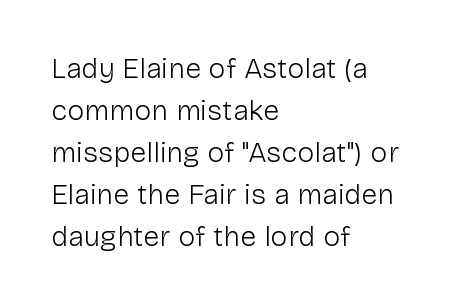
The image shows 29 px light sans-serif type, upright; set left-aligned, normal line spacing (1.45x), normal letter spacing, not underlined; low stroke contrast and a medium x-height.
